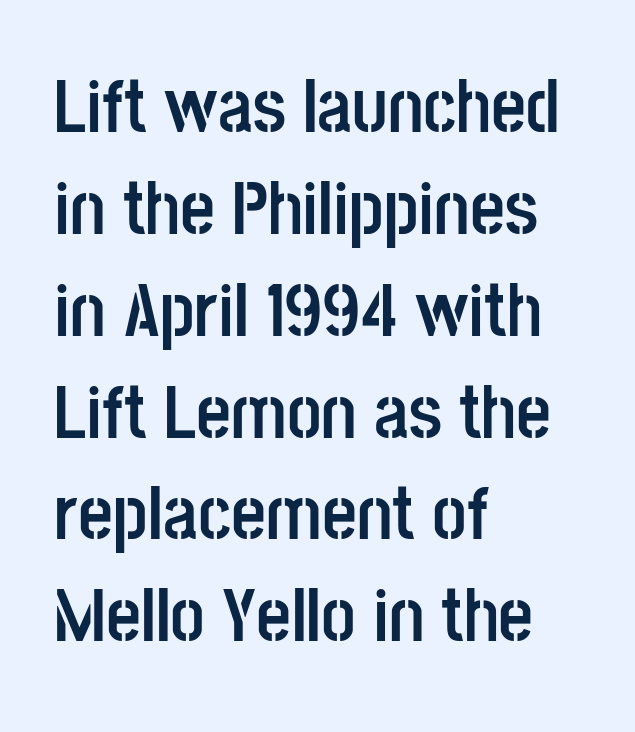
Q: Is the text bold? A: Yes.
Q: Is the text italic (slanted)? A: No, it is upright.
Q: Is the typeface a serif or a sans-serif typeface? A: Sans-serif.
Q: Is the text underlined? A: No.
Q: How is the paragraph aligned? A: Left-aligned.
Q: Is the spacing between letters normal or unusually wide? A: Normal.
Q: Is the spacing between lines tight, normal or loose? A: Normal.
Q: Width (condensed, normal, or wide)? A: Condensed.
Q: Stroke contrast? A: Low.
Q: x-height? A: Large.
Q: Monospaced? A: No.
